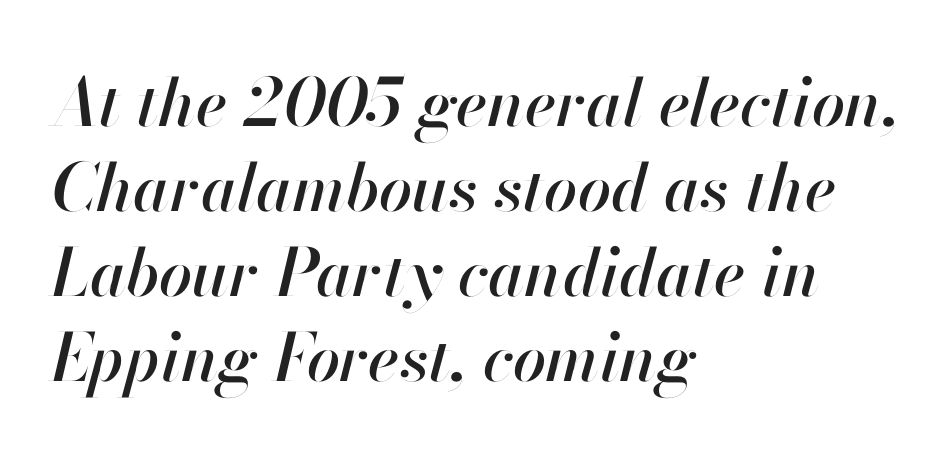
Q: Is the text italic (slanted)? A: Yes, it leans right by about 13 degrees.
Q: Is the text underlined? A: No.
Q: How is the paragraph aligned? A: Left-aligned.
Q: Is the spacing between letters normal or unusually wide? A: Normal.
Q: Is the spacing between lines tight, normal or loose? A: Normal.
Q: Width (condensed, normal, or wide)? A: Normal.
Q: Stroke contrast? A: High.
Q: x-height? A: Small.
Q: Monospaced? A: No.
